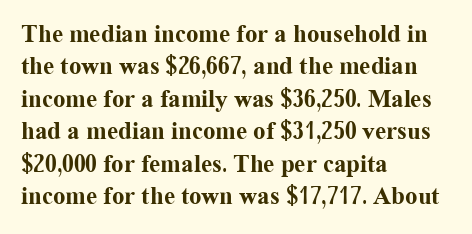
Q: Is the text bold? A: Yes.
Q: Is the text italic (slanted)? A: No, it is upright.
Q: Is the text underlined? A: No.
Q: How is the paragraph aligned? A: Left-aligned.
Q: Is the spacing between letters normal or unusually wide? A: Normal.
Q: Is the spacing between lines tight, normal or loose? A: Normal.
